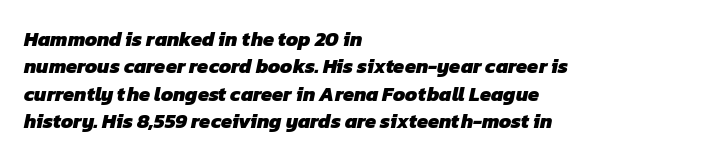
The image shows 20 px bold type; set left-aligned, normal line spacing (1.37x), normal letter spacing, not underlined.
